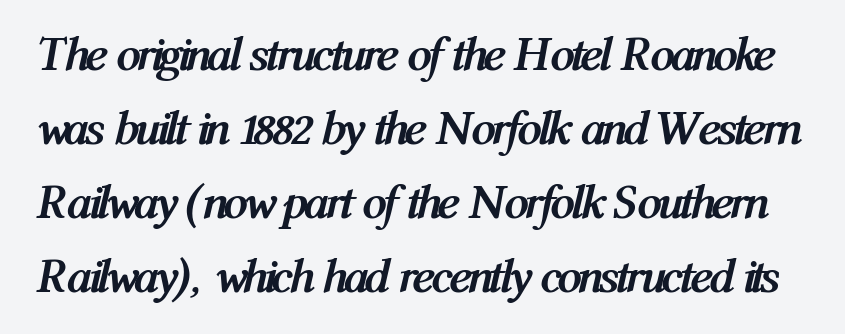
Q: Is the text bold? A: Yes.
Q: Is the text italic (slanted)? A: Yes, it leans right by about 12 degrees.
Q: Is the text underlined? A: No.
Q: Is the spacing between letters normal or unusually wide? A: Normal.
Q: Is the spacing between lines tight, normal or loose? A: Normal.
Q: Width (condensed, normal, or wide)? A: Condensed.
Q: Stroke contrast? A: Medium.
Q: x-height? A: Medium.
Q: Monospaced? A: No.
